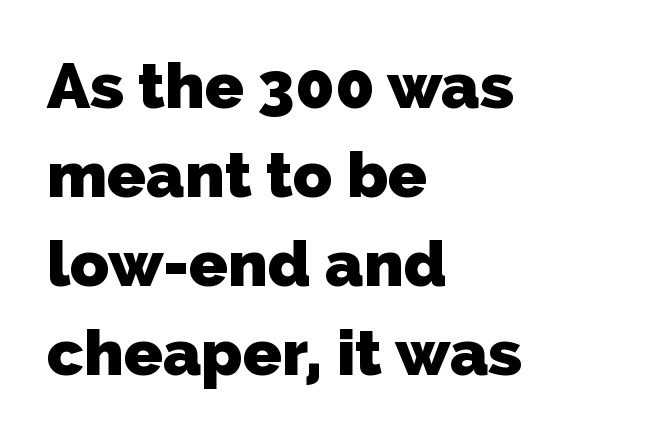
{"serif": "no", "bold": "yes", "weight": "heavy", "width": "normal", "stroke_contrast": "low", "x_height": "medium", "monospaced": "no", "underline": "no", "align": "left", "line_spacing": "normal", "line_spacing_ratio": 1.39, "letter_spacing": "normal", "letter_spacing_em": 0.0, "glyph_px": 64}
